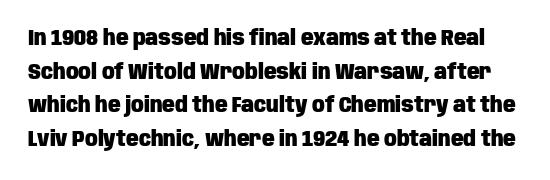
Q: Is the text bold? A: Yes.
Q: Is the text italic (slanted)? A: No, it is upright.
Q: Is the text underlined? A: No.
Q: Is the spacing between letters normal or unusually wide? A: Normal.
Q: Is the spacing between lines tight, normal or loose? A: Normal.
